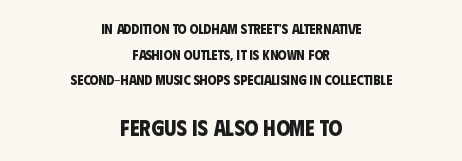
Bold? Absolutely — the strokes are thick and heavy. Has an underline been added? It has not. Which of the two is more prominent by size? The second, at the bottom. The horizontal fit of the characters is conventional and even.
